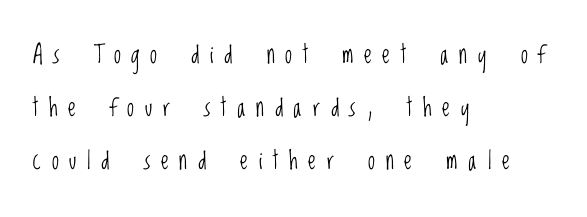
The image shows 25 px text type, upright; set left-aligned, loose line spacing (2.13x), unusually wide letter spacing (+0.43 em), not underlined.
